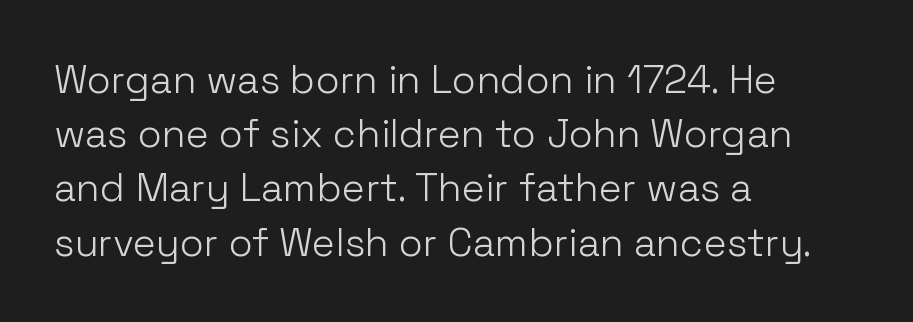
The image shows 39 px light sans-serif type, upright; set left-aligned, normal line spacing (1.39x), normal letter spacing, not underlined; low stroke contrast and a medium x-height.
